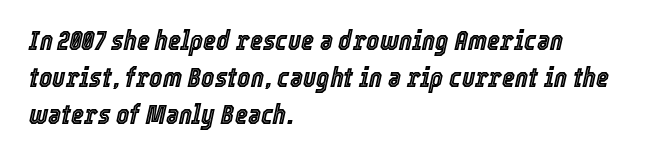
The image shows 28 px condensed type, italic (leaning right); set left-aligned, normal line spacing (1.33x), normal letter spacing, not underlined; a medium x-height.
